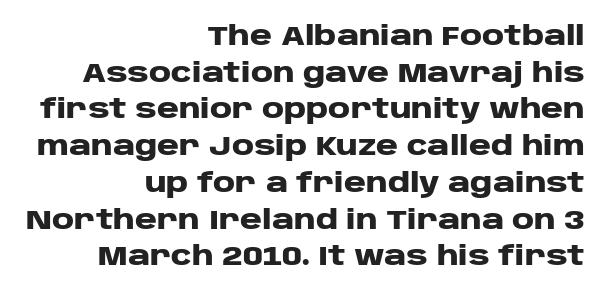
The rendering anchors every line to the right-hand side. Between one letter and the next there's only the usual sliver of space. Unmarked baselines from the first word to the last. The rendering uses a moderate line-height, typical for paragraphs. The passage shown is emphatically bold. Every character sits straight up, as roman type does.
